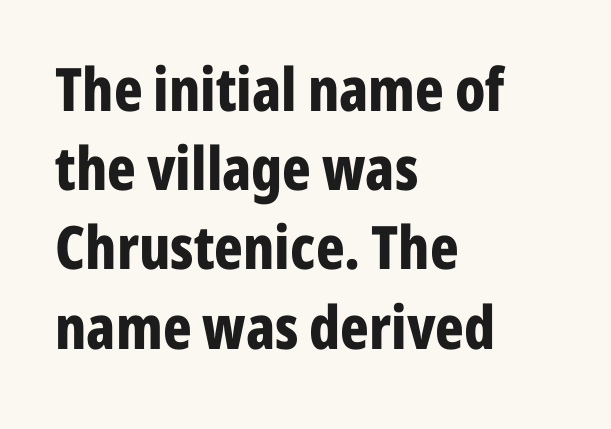
{"serif": "no", "italic": "no", "bold": "yes", "weight": "bold", "width": "condensed", "stroke_contrast": "low", "x_height": "medium", "monospaced": "no", "underline": "no", "align": "left", "line_spacing": "normal", "line_spacing_ratio": 1.32, "letter_spacing": "normal", "letter_spacing_em": 0.0, "glyph_px": 60}
